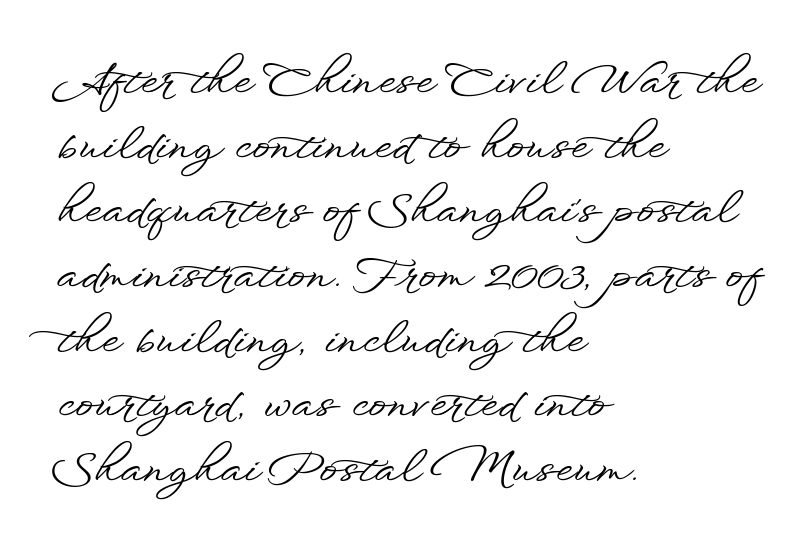
{"serif": "no", "width": "wide", "stroke_contrast": "low", "x_height": "small", "monospaced": "no", "underline": "no", "align": "left", "line_spacing": "normal", "line_spacing_ratio": 1.47, "letter_spacing": "normal", "letter_spacing_em": 0.0, "glyph_px": 44}
